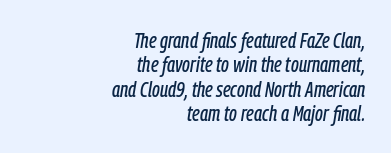
Q: Is the text italic (slanted)? A: Yes, it leans right by about 9 degrees.
Q: Is the text underlined? A: No.
Q: How is the paragraph aligned? A: Right-aligned.
Q: Is the spacing between letters normal or unusually wide? A: Normal.
Q: Is the spacing between lines tight, normal or loose? A: Tight.
